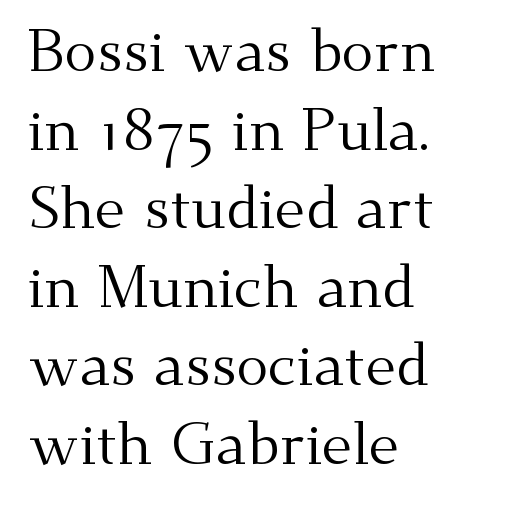
{"serif": "yes", "italic": "no", "bold": "no", "weight": "regular", "width": "normal", "stroke_contrast": "medium", "x_height": "small", "monospaced": "no", "underline": "no", "align": "left", "line_spacing": "normal", "line_spacing_ratio": 1.31, "letter_spacing": "normal", "letter_spacing_em": 0.0, "glyph_px": 60}
